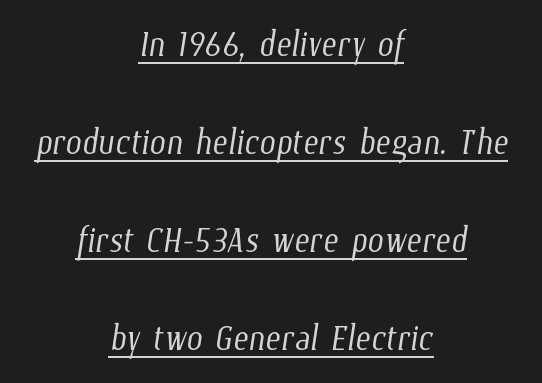
Underline: present. Heft: none added — not bold. The passage is arranged like a title page — every line centered. If you measured baseline to baseline, you'd find a long distance.
